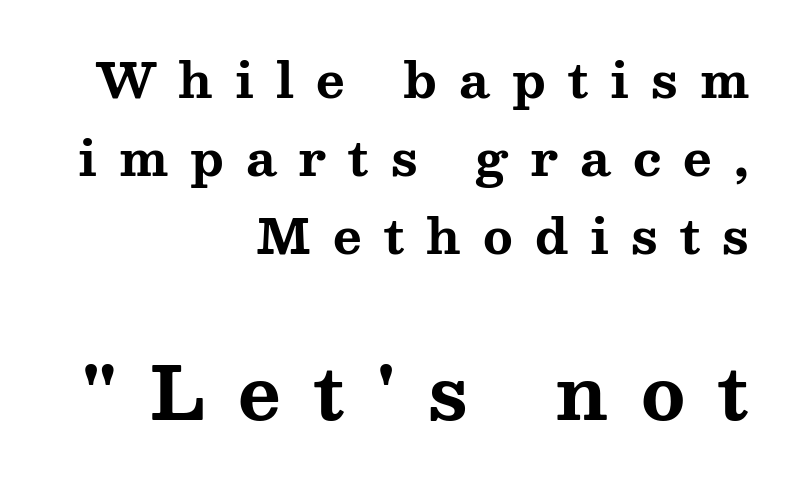
The image shows 73 px bold, wide serif type, upright; set right-aligned, normal line spacing (1.59x), unusually wide letter spacing (+0.45 em), not underlined; the second (bottom) block is 1.49x larger; medium stroke contrast and a medium x-height.
